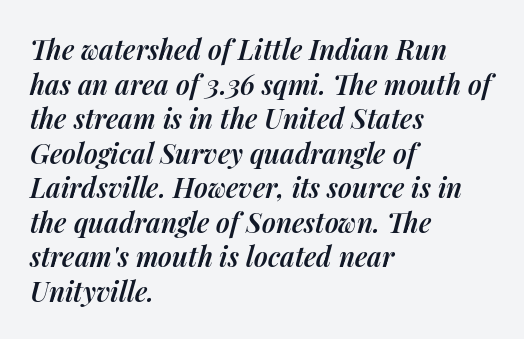
Horizontally, the lines are justified to the leading edge only. This sample uses plain, unmodified letter spacing. The foot of each line stays bare and open. Every letter is mildly thick-stroked: semibold rather than bold. Honestly, the row spacing looks completely unremarkable.
